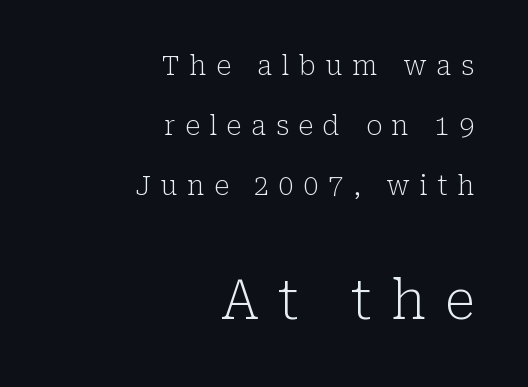
The foot of each line stays bare and open. Compared with typical paragraphs, the rows here are farther apart. Which of the two is more prominent by size? The second, at the bottom. Compared with typical body copy, the letter spacing here is much looser. If you drew a ruler down the right edge, every line would touch it.
